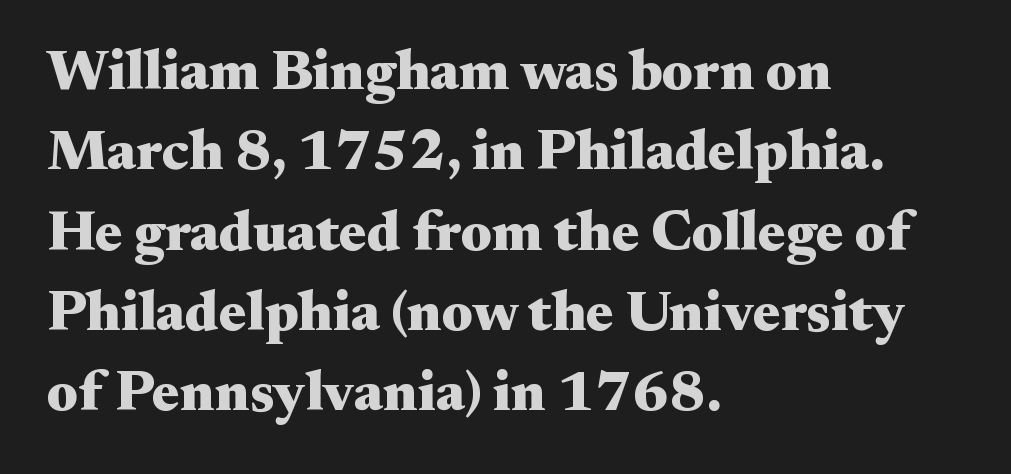
In terms of leading, this rendering sits right in the middle. This is heavy type, rendered in bold. Tall strokes in this sample are plumb rather than angled. The rendering keeps characters at their native spacing.
